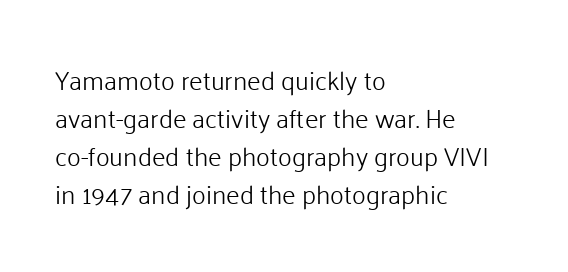
Visually the block forms a straight wall on the left and a jagged coastline on the right. Caption: standard tracking, unaltered. The type sits square on the baseline with zero lean. Weight: not bold — regular or lighter.
